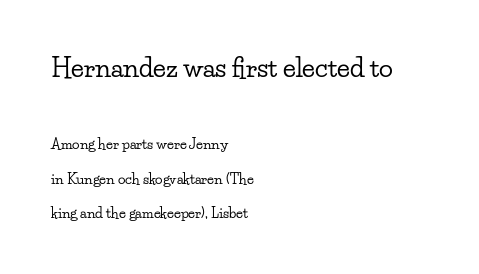
{"italic": "no", "underline": "no", "align": "left", "line_spacing": "loose", "line_spacing_ratio": 2.45, "letter_spacing": "normal", "letter_spacing_em": 0.0, "larger_block": "first", "size_ratio": 1.86, "glyph_px": 26}
